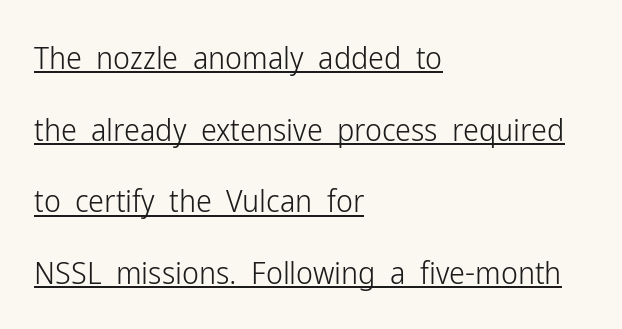
The image shows 32 px light, condensed sans-serif type, upright; set left-aligned, loose line spacing (2.24x), normal letter spacing, underlined; low stroke contrast and a medium x-height.
